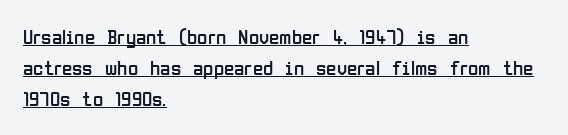
{"italic": "no", "bold": "no", "underline": "yes", "align": "left", "line_spacing": "normal", "line_spacing_ratio": 1.48, "letter_spacing": "normal", "letter_spacing_em": 0.0, "glyph_px": 21}
